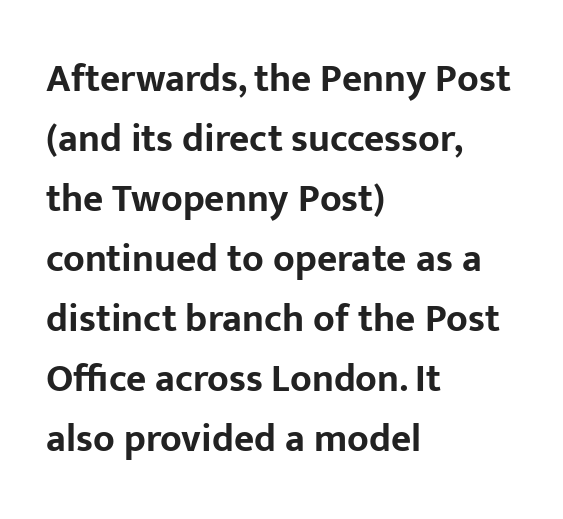
Q: Is the text bold? A: Yes.
Q: Is the text italic (slanted)? A: No, it is upright.
Q: Is the typeface a serif or a sans-serif typeface? A: Sans-serif.
Q: Is the text underlined? A: No.
Q: How is the paragraph aligned? A: Left-aligned.
Q: Is the spacing between letters normal or unusually wide? A: Normal.
Q: Is the spacing between lines tight, normal or loose? A: Normal.
Q: Width (condensed, normal, or wide)? A: Normal.
Q: Stroke contrast? A: Low.
Q: x-height? A: Medium.
Q: Monospaced? A: No.
